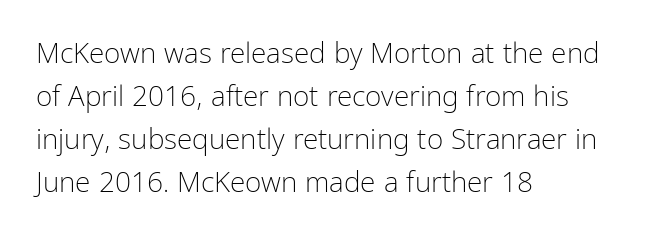
Does the leading feel generous? No, just average. This reads as an unemphasized weight, regular at the heaviest. You could not count columns in this text — the font is proportionally spaced. This is roman type, the default non-slanted kind.
